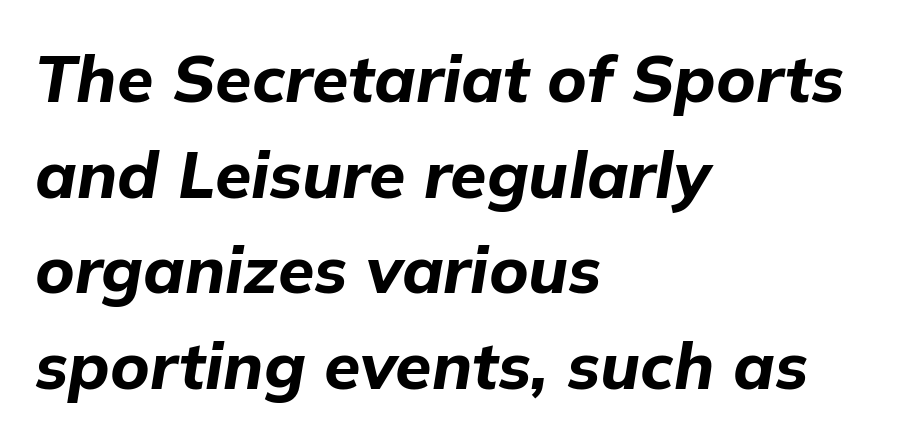
Typesetter's note: full bold, strokes at maximum text heaviness. Do the characters align in a grid? No, the font is proportional. A typesetter would call this leading conventional body-copy spacing. It's the slanting kind of type. You could call the tracking neutral — neither tight nor loose.
